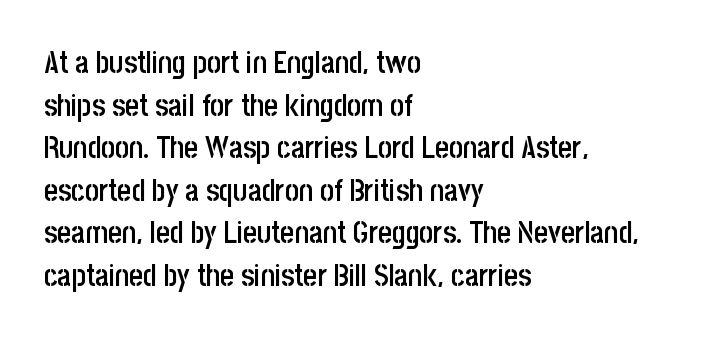
{"serif": "no", "italic": "no", "bold": "semi", "weight": "semibold", "width": "condensed", "stroke_contrast": "low", "x_height": "large", "monospaced": "no", "underline": "no", "align": "left", "line_spacing": "normal", "line_spacing_ratio": 1.42, "letter_spacing": "normal", "letter_spacing_em": 0.0, "glyph_px": 30}
